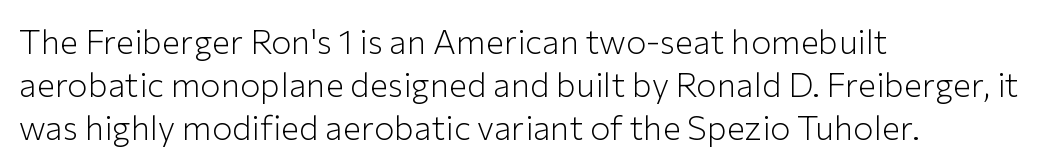
{"serif": "no", "italic": "no", "bold": "no", "weight": "light", "width": "normal", "stroke_contrast": "low", "x_height": "medium", "monospaced": "no", "underline": "no", "align": "left", "line_spacing": "normal", "line_spacing_ratio": 1.26, "letter_spacing": "normal", "letter_spacing_em": 0.0, "glyph_px": 34}
